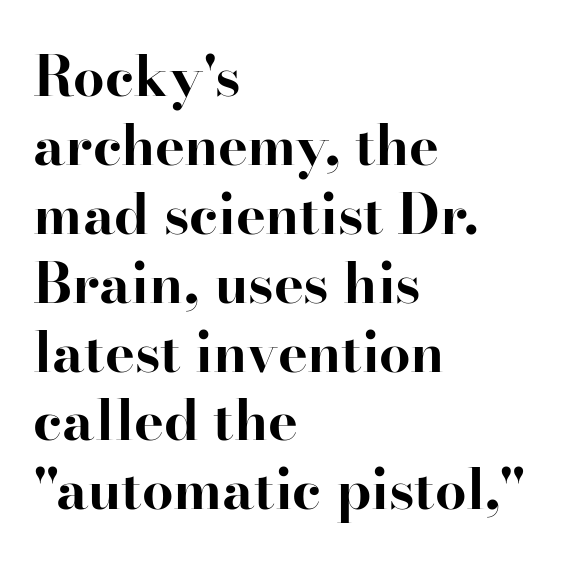
Heavy, bold letterforms. You can tell it's not italic because the verticals are truly vertical. Check under the words: just untouched page. Each word holds together tightly as a unit, with standard inter-letter gaps. The rendering anchors every line to the left-hand side. The passage shown is typed in a proportional face where columns would drift.
